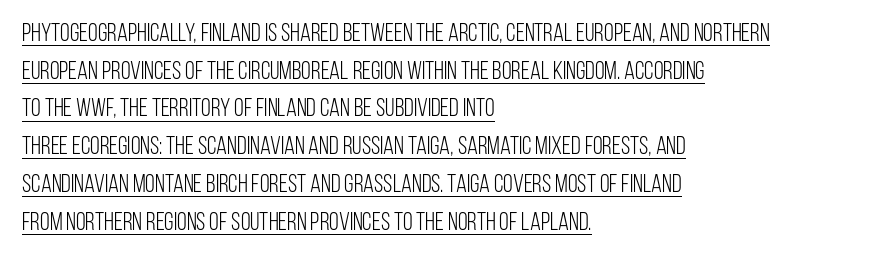
Notice how the stems are strictly vertical — no italics here. Weight: regular or lighter. The ragged edge is on the right, which tells us the setting is flush left. The rendered words wear a rule along their underside. Caption: standard tracking, unaltered. Notice how descenders clear the ascenders below comfortably — that's standard leading.
